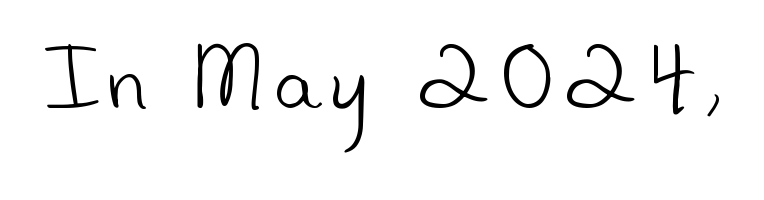
Q: Is the text bold? A: No.
Q: Is the typeface a serif or a sans-serif typeface? A: Sans-serif.
Q: Is the text underlined? A: No.
Q: Is the spacing between letters normal or unusually wide? A: Unusually wide.
Q: Width (condensed, normal, or wide)? A: Normal.
Q: Stroke contrast? A: Low.
Q: x-height? A: Small.
Q: Monospaced? A: No.
